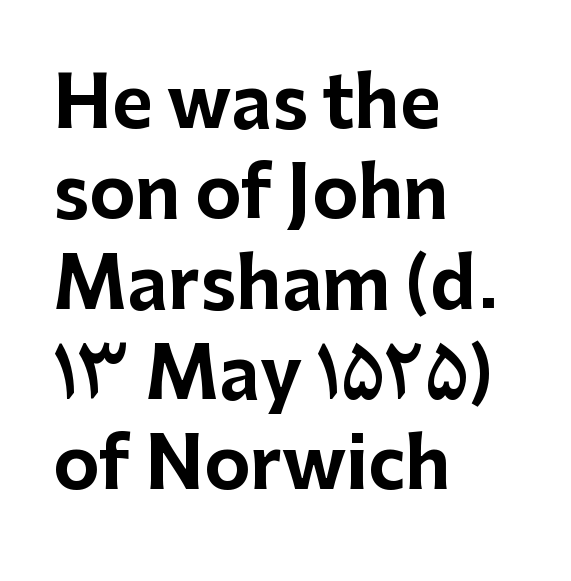
{"serif": "no", "italic": "no", "bold": "yes", "weight": "bold", "width": "normal", "stroke_contrast": "low", "x_height": "medium", "monospaced": "no", "underline": "no", "align": "left", "line_spacing": "normal", "line_spacing_ratio": 1.29, "letter_spacing": "normal", "letter_spacing_em": 0.0, "glyph_px": 70}
